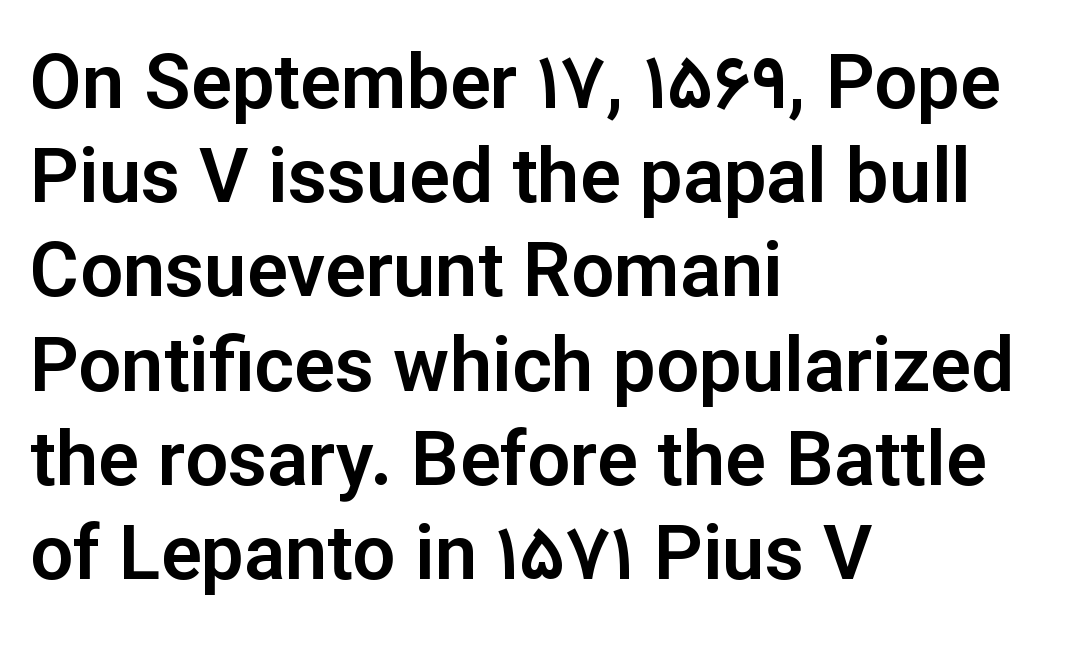
{"serif": "no", "italic": "no", "width": "normal", "stroke_contrast": "low", "x_height": "medium", "monospaced": "no", "underline": "no", "align": "left", "line_spacing_ratio": 1.24, "letter_spacing": "normal", "letter_spacing_em": 0.0, "glyph_px": 76}
